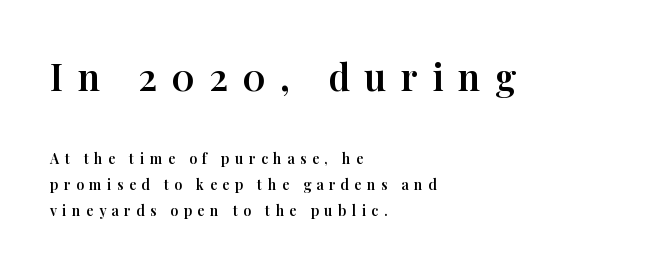
{"serif": "yes", "italic": "no", "width": "normal", "stroke_contrast": "high", "x_height": "medium", "monospaced": "no", "underline": "no", "align": "left", "line_spacing_ratio": 1.85, "letter_spacing": "wide", "letter_spacing_em": 0.39, "larger_block": "first", "size_ratio": 2.64, "glyph_px": 37}
